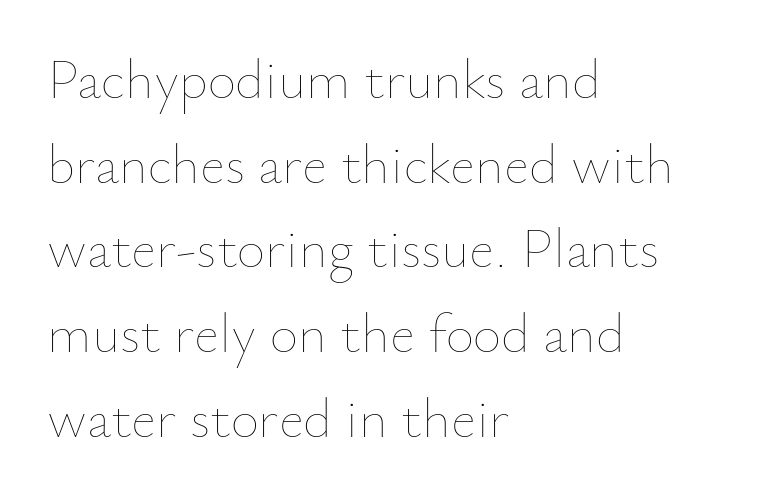
{"italic": "no", "bold": "no", "weight": "thin", "width": "normal", "stroke_contrast": "low", "x_height": "small", "monospaced": "no", "underline": "no", "align": "left", "line_spacing": "normal", "line_spacing_ratio": 1.54, "letter_spacing": "normal", "letter_spacing_em": 0.0, "glyph_px": 55}
